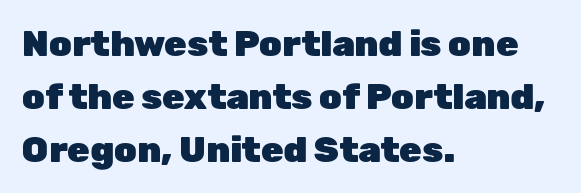
The image shows 36 px heavy sans-serif type, upright; set left-aligned, normal line spacing (1.47x), normal letter spacing, not underlined; low stroke contrast and a medium x-height.
